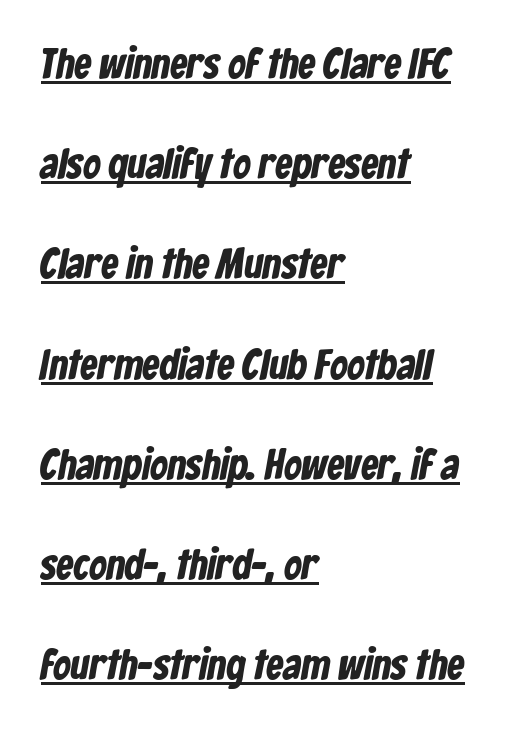
Notice how a bar underscores the lettering throughout. The face used here is a sans, in the tradition of grotesques and geometrics. This sample trades compactness for vertical openness between lines. Compared with a centered layout, this one pins lines to the left instead. The line texture is even and compact thanks to regular tracking. Set as a true bold cut, around the 700 mark.
